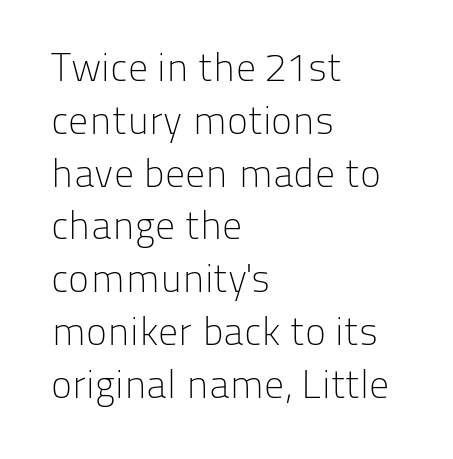
Q: Is the text bold? A: No.
Q: Is the text italic (slanted)? A: No, it is upright.
Q: Is the typeface a serif or a sans-serif typeface? A: Sans-serif.
Q: Is the text underlined? A: No.
Q: How is the paragraph aligned? A: Left-aligned.
Q: Is the spacing between letters normal or unusually wide? A: Normal.
Q: Is the spacing between lines tight, normal or loose? A: Normal.
Q: Width (condensed, normal, or wide)? A: Normal.
Q: Stroke contrast? A: Low.
Q: x-height? A: Medium.
Q: Monospaced? A: No.
